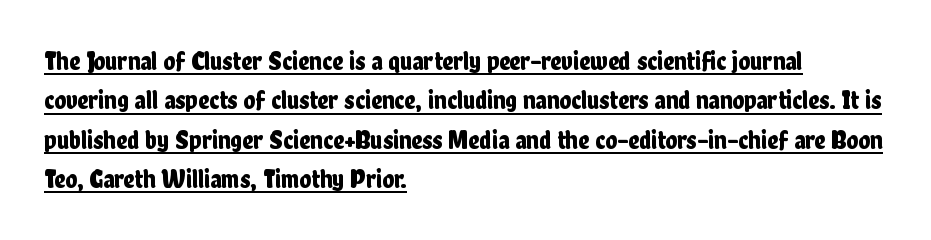
Q: Is the text italic (slanted)? A: No, it is upright.
Q: Is the text underlined? A: Yes.
Q: How is the paragraph aligned? A: Left-aligned.
Q: Is the spacing between letters normal or unusually wide? A: Normal.
Q: Is the spacing between lines tight, normal or loose? A: Normal.
